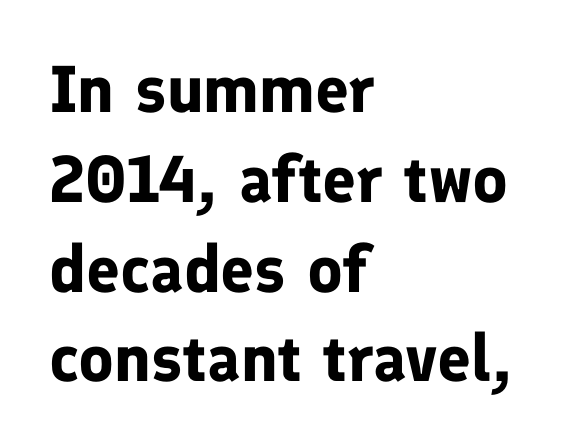
If you drew a line through each stem, it would be perfectly vertical. Looks like regular typesetting: each glyph gets only the width it needs. Vertical spacing — default. There is no visible air inserted between adjacent glyphs.
